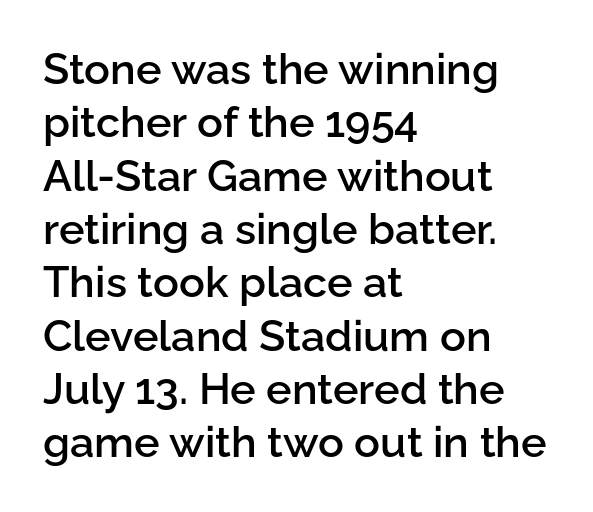
Q: Is the text bold? A: Semi-bold.
Q: Is the text italic (slanted)? A: No, it is upright.
Q: Is the typeface a serif or a sans-serif typeface? A: Sans-serif.
Q: Is the text underlined? A: No.
Q: How is the paragraph aligned? A: Left-aligned.
Q: Is the spacing between letters normal or unusually wide? A: Normal.
Q: Width (condensed, normal, or wide)? A: Normal.
Q: Stroke contrast? A: Low.
Q: x-height? A: Medium.
Q: Monospaced? A: No.
